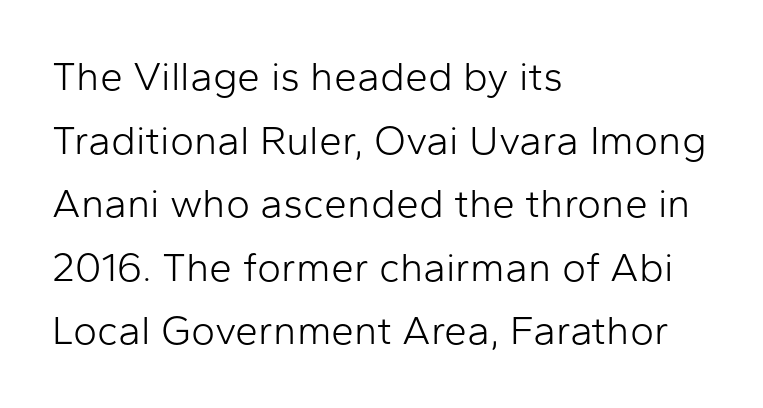
Q: Is the text bold? A: No.
Q: Is the text italic (slanted)? A: No, it is upright.
Q: Is the typeface a serif or a sans-serif typeface? A: Sans-serif.
Q: Is the text underlined? A: No.
Q: How is the paragraph aligned? A: Left-aligned.
Q: Is the spacing between letters normal or unusually wide? A: Normal.
Q: Is the spacing between lines tight, normal or loose? A: Normal.
Q: Width (condensed, normal, or wide)? A: Normal.
Q: Stroke contrast? A: Low.
Q: x-height? A: Medium.
Q: Monospaced? A: No.
